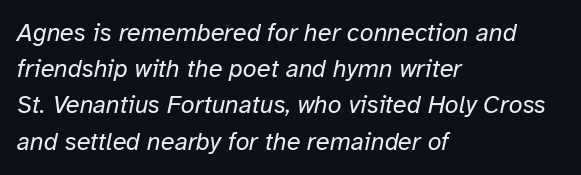
Letter spacing: default. This reads as an unemphasized weight, regular at the heaviest. Underlining? Definitely not there. You can tell it's italic because the verticals aren't actually vertical. The rendering anchors every line to the left-hand side.
